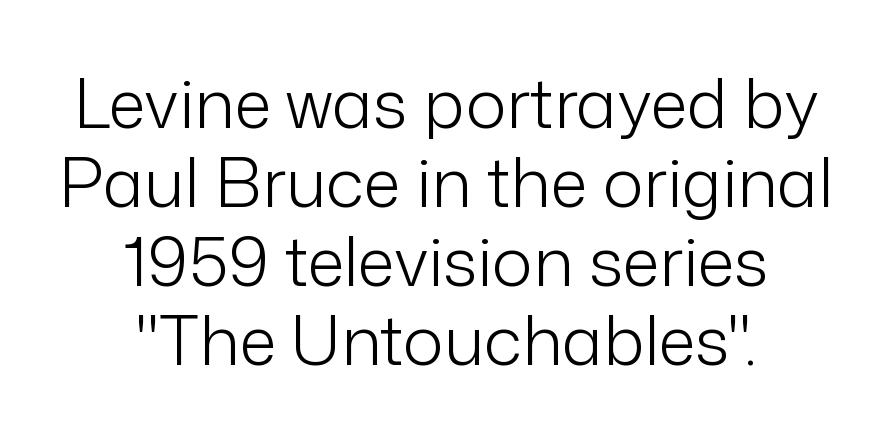
The image shows 68 px light sans-serif type, upright; set centered, line spacing 1.16x, normal letter spacing, not underlined; low stroke contrast and a medium x-height.
